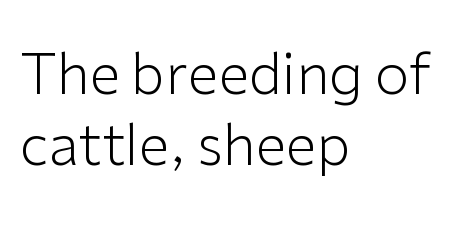
The image shows 56 px light sans-serif type, upright; set left-aligned, normal line spacing (1.27x), normal letter spacing, not underlined; low stroke contrast and a medium x-height.
